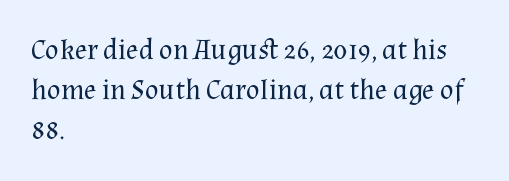
The image shows 29 px regular-weight type, upright; set left-aligned, normal line spacing (1.38x), normal letter spacing, not underlined; medium stroke contrast and a medium x-height.
